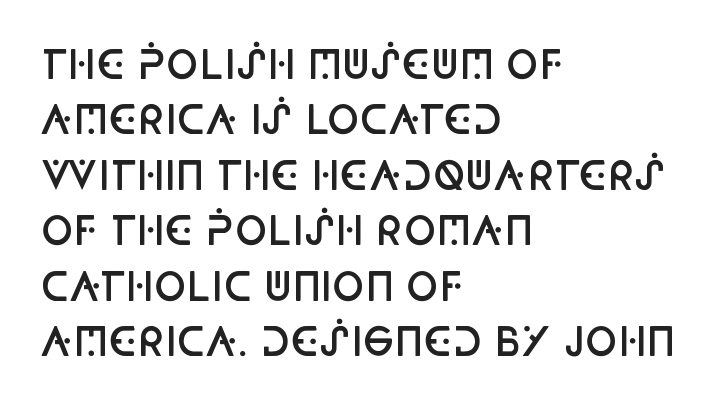
{"serif": "no", "italic": "no", "bold": "semi", "weight": "semibold", "width": "condensed", "stroke_contrast": "low", "x_height": "large", "monospaced": "no", "underline": "no", "align": "left", "line_spacing": "normal", "line_spacing_ratio": 1.42, "letter_spacing": "normal", "letter_spacing_em": 0.0, "glyph_px": 39}
